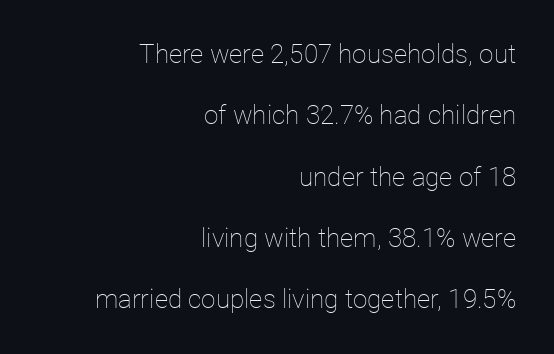
Honestly, the rows look like they've been pulled way apart. The type sits square on the baseline with zero lean. Underlining? Definitely not there. Is the type heavy? It reads as light-to-regular instead. This rendering uses right alignment, leaving the left contour irregular.
